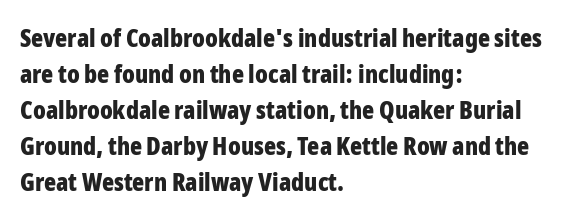
Nope, not italic — everything's standing straight. A normal amount of white space separates one row of letters from the next. Pretty heavy lettering here — definitely bold. Line starts are locked; line ends wander. Tracking here is standard; glyphs follow each other at the usual distance. Decoration check: the copy has no underline.
